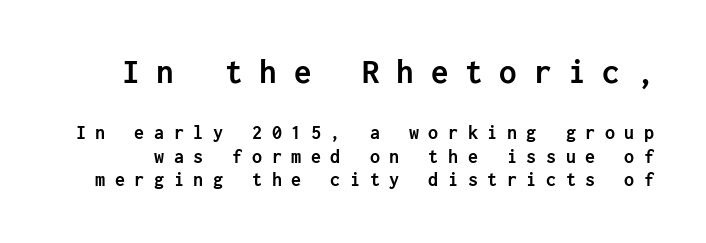
{"serif": "no", "italic": "no", "bold": "yes", "weight": "semibold", "width": "normal", "stroke_contrast": "low", "x_height": "medium", "underline": "no", "line_spacing_ratio": 1.18, "letter_spacing": "wide", "letter_spacing_em": 0.48, "larger_block": "first", "size_ratio": 1.75, "glyph_px": 35}
